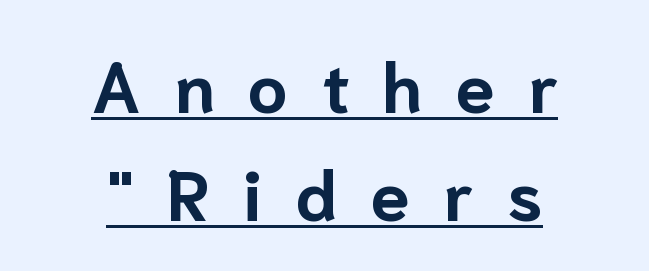
The image shows 70 px bold sans-serif type, upright; set centered, normal line spacing (1.55x), unusually wide letter spacing (+0.48 em), underlined; low stroke contrast and a medium x-height.
